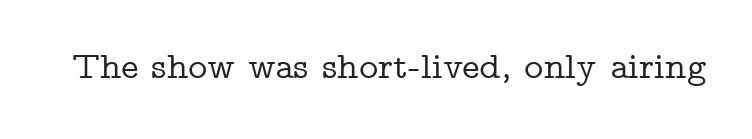
Q: Is the text italic (slanted)? A: No, it is upright.
Q: Is the typeface a serif or a sans-serif typeface? A: Serif.
Q: Is the text underlined? A: No.
Q: Is the spacing between letters normal or unusually wide? A: Normal.
Q: Width (condensed, normal, or wide)? A: Wide.
Q: Stroke contrast? A: Low.
Q: x-height? A: Medium.
Q: Monospaced? A: No.
